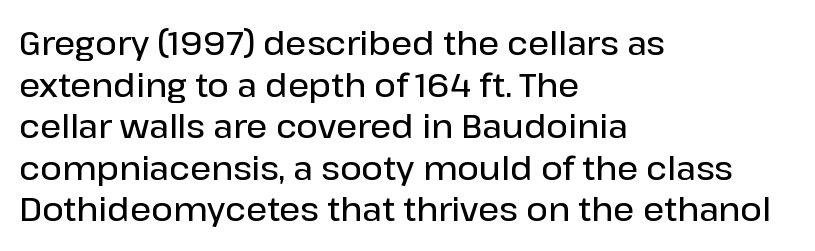
{"serif": "no", "italic": "no", "bold": "semi", "weight": "semibold", "width": "normal", "stroke_contrast": "low", "x_height": "medium", "monospaced": "no", "underline": "no", "align": "left", "line_spacing": "normal", "line_spacing_ratio": 1.26, "letter_spacing": "normal", "letter_spacing_em": 0.0, "glyph_px": 33}
